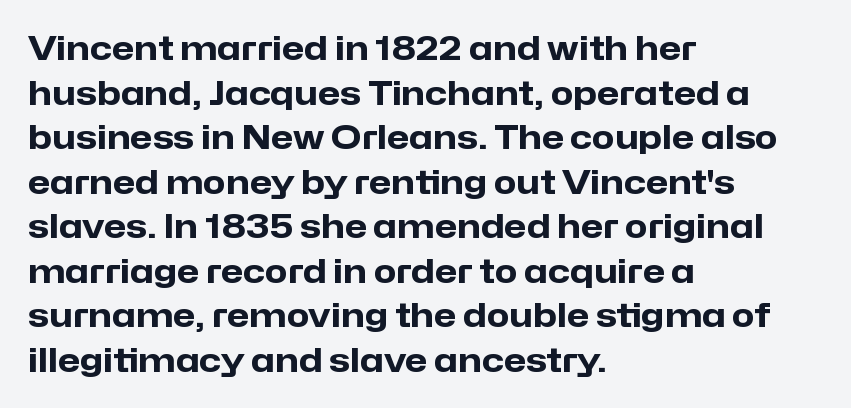
Q: Is the text bold? A: Yes.
Q: Is the text italic (slanted)? A: No, it is upright.
Q: Is the typeface a serif or a sans-serif typeface? A: Sans-serif.
Q: Is the text underlined? A: No.
Q: How is the paragraph aligned? A: Left-aligned.
Q: Is the spacing between letters normal or unusually wide? A: Normal.
Q: Is the spacing between lines tight, normal or loose? A: Normal.
Q: Width (condensed, normal, or wide)? A: Normal.
Q: Stroke contrast? A: Low.
Q: x-height? A: Medium.
Q: Monospaced? A: No.
